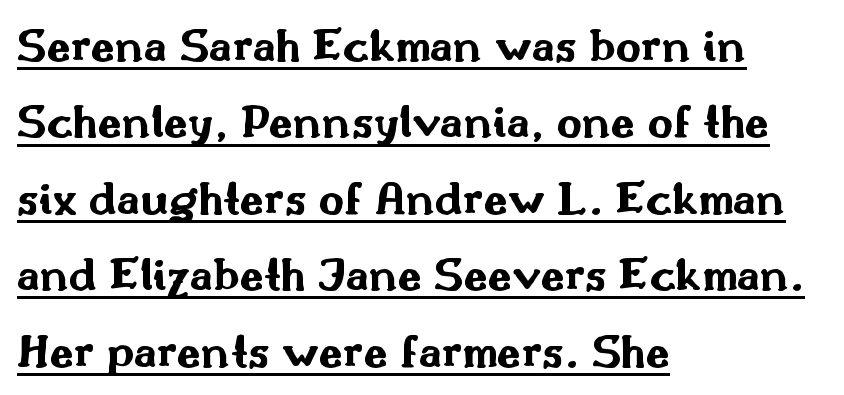
{"serif": "no", "italic": "no", "bold": "yes", "weight": "bold", "width": "wide", "stroke_contrast": "medium", "x_height": "small", "monospaced": "no", "underline": "yes", "align": "left", "line_spacing": "normal", "line_spacing_ratio": 1.56, "letter_spacing": "normal", "letter_spacing_em": 0.0, "glyph_px": 49}
